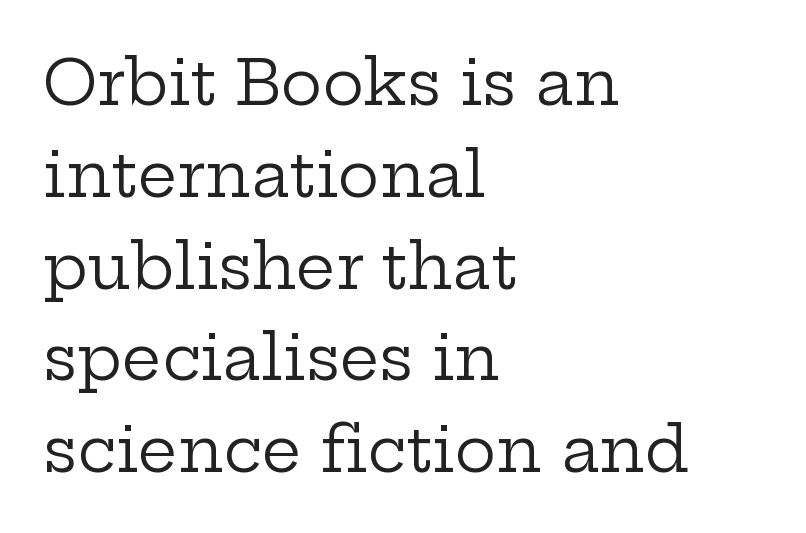
Evenly set lines give the paragraph a standard silhouette. The strip under each line holds only bare page. Yep, those are serifs on the letters. Does the copy run flush right? No — it runs flush left. These lines are rendered in a variable-pitch font. The characters are drawn with everyday or finer stroke widths.
